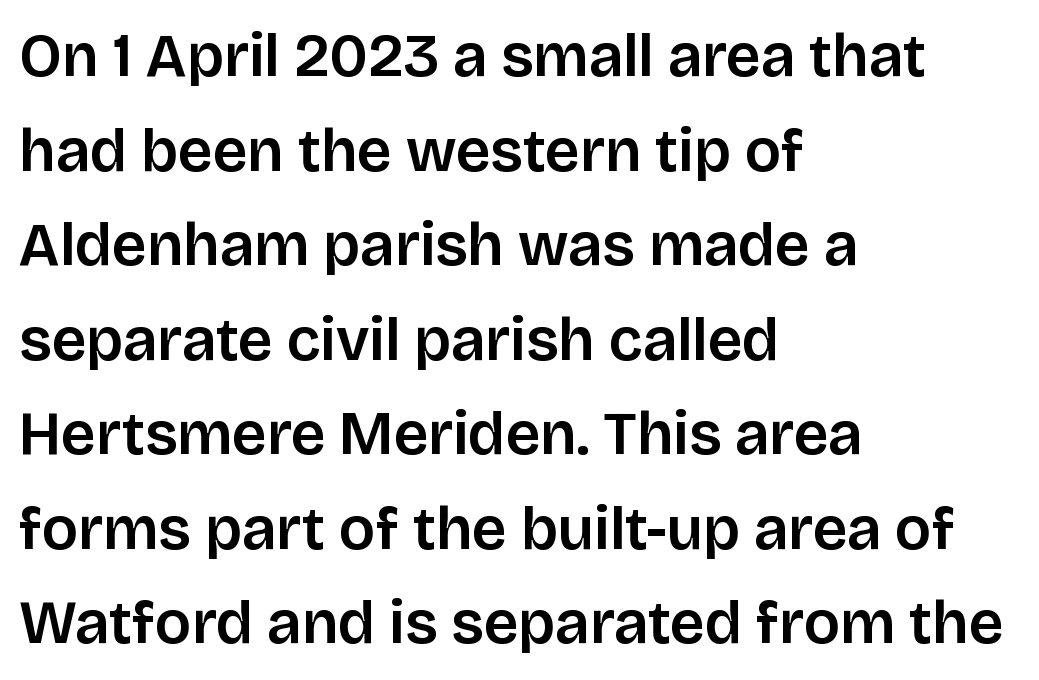
The image shows 61 px sans-serif type, upright; set left-aligned, normal line spacing (1.55x), normal letter spacing, not underlined; low stroke contrast and a large x-height.
